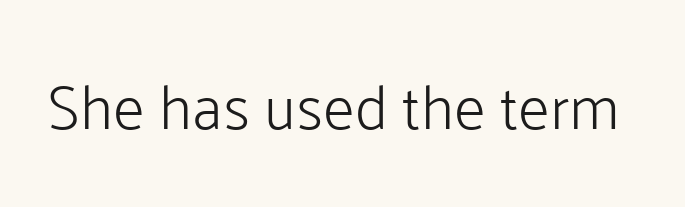
Look at the tracking — it's just the regular setting, nothing added. Proportional: the letters do not fall into vertical columns. Nothing heavy about these letters — not bold at all. The axis of the letterforms is exactly vertical.
